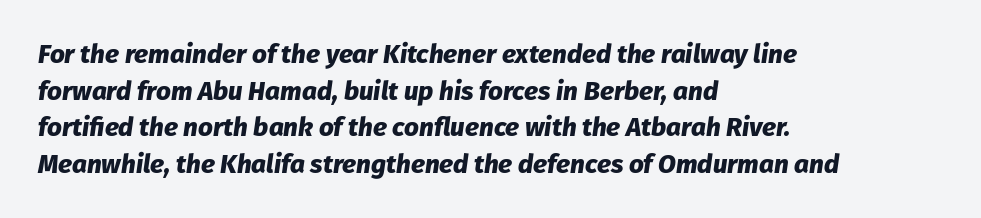
The image shows 26 px bold type, italic (leaning right); set left-aligned, normal line spacing (1.41x), normal letter spacing, not underlined.
